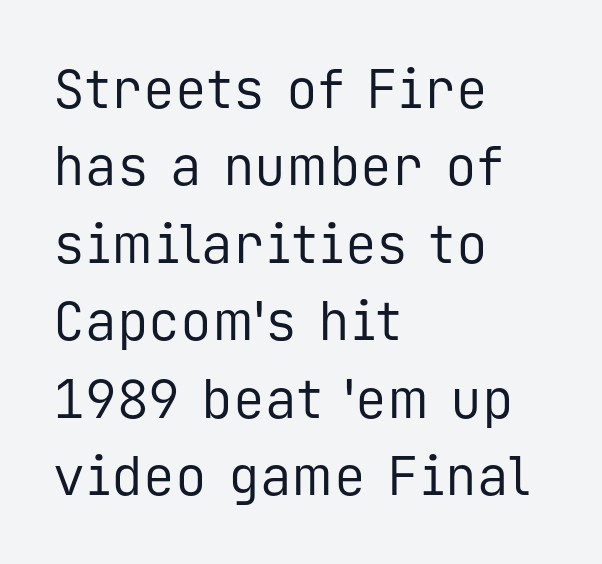
Q: Is the text bold? A: No.
Q: Is the text italic (slanted)? A: No, it is upright.
Q: Is the typeface a serif or a sans-serif typeface? A: Sans-serif.
Q: Is the text underlined? A: No.
Q: How is the paragraph aligned? A: Left-aligned.
Q: Is the spacing between letters normal or unusually wide? A: Normal.
Q: Is the spacing between lines tight, normal or loose? A: Normal.
Q: Width (condensed, normal, or wide)? A: Normal.
Q: Stroke contrast? A: Low.
Q: x-height? A: Medium.
Q: Monospaced? A: Yes.
